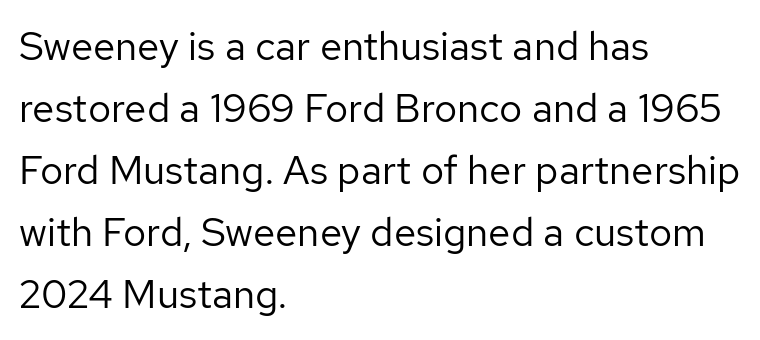
Here the glyphs are tracked normally, forming tight word shapes. You could not count columns in this text — the font is proportionally spaced. The letters look calm and open, with moderate or lighter stems. Plain, unruled lines of type. This block has exactly the height ordinary leading produces. Teacher's note: observe the even left margin — that is flush-left alignment.
